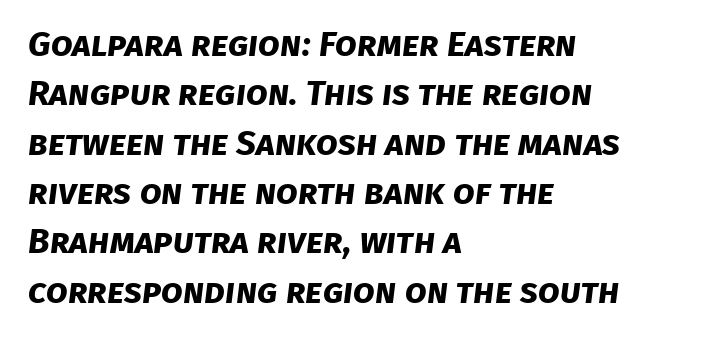
The image shows 35 px bold sans-serif type; set left-aligned, normal line spacing (1.41x), normal letter spacing, not underlined; low stroke contrast and a large x-height.
